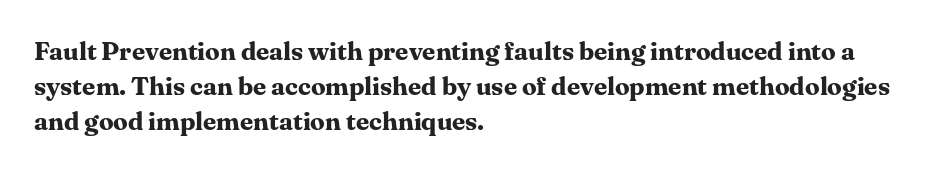
The image shows 26 px bold type, upright; set left-aligned, normal line spacing (1.34x), normal letter spacing, not underlined.
